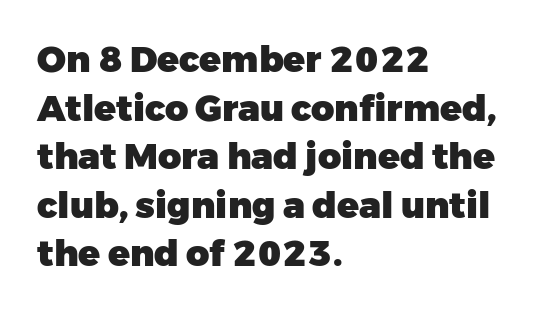
The image shows 36 px heavy sans-serif type, upright; set left-aligned, normal line spacing (1.35x), normal letter spacing, not underlined; low stroke contrast and a medium x-height.
